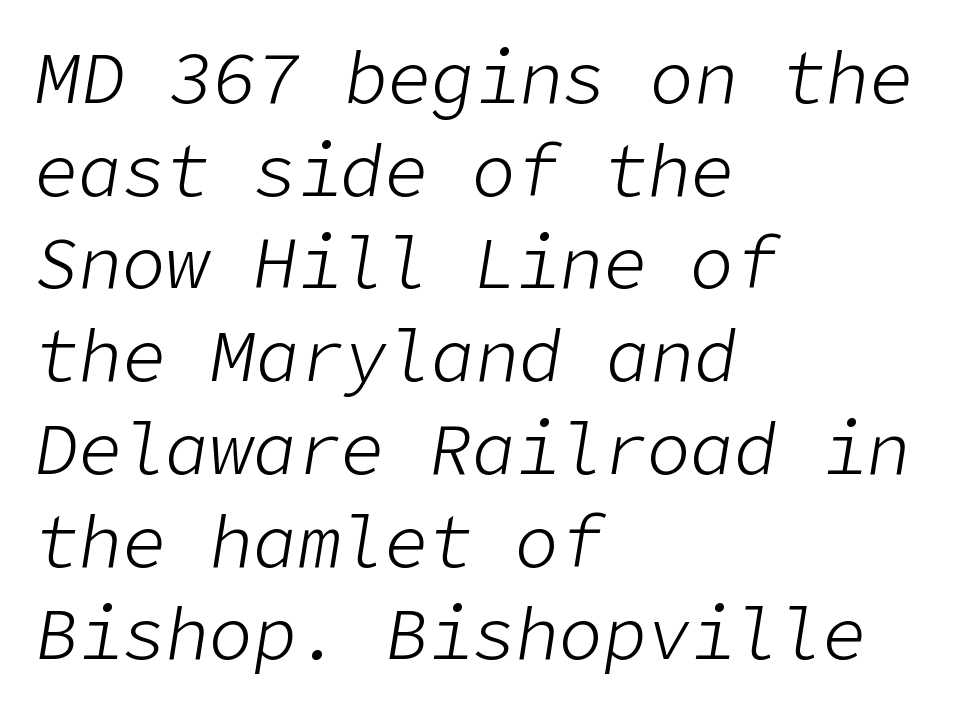
Q: Is the text bold? A: No.
Q: Is the text italic (slanted)? A: Yes, it leans right by about 9 degrees.
Q: Is the text underlined? A: No.
Q: How is the paragraph aligned? A: Left-aligned.
Q: Is the spacing between letters normal or unusually wide? A: Normal.
Q: Is the spacing between lines tight, normal or loose? A: Normal.
Q: Width (condensed, normal, or wide)? A: Normal.
Q: Stroke contrast? A: Low.
Q: x-height? A: Medium.
